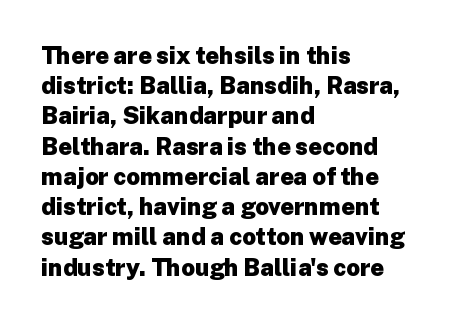
{"italic": "no", "bold": "yes", "underline": "no", "align": "left", "line_spacing": "normal", "line_spacing_ratio": 1.26, "letter_spacing": "normal", "letter_spacing_em": 0.0, "glyph_px": 24}
